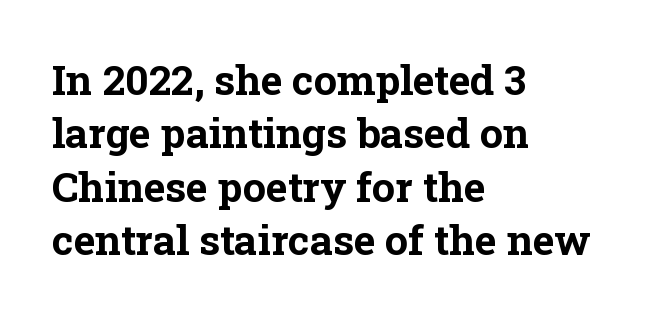
Alignment: flush left. Baseline-to-baseline distance is the conventional proportion of letter height. The rendering uses natural spacing where letterforms have individual widths. Default kerning and tracking; the words read as compact shapes. Nope, not italic — everything's standing straight.
